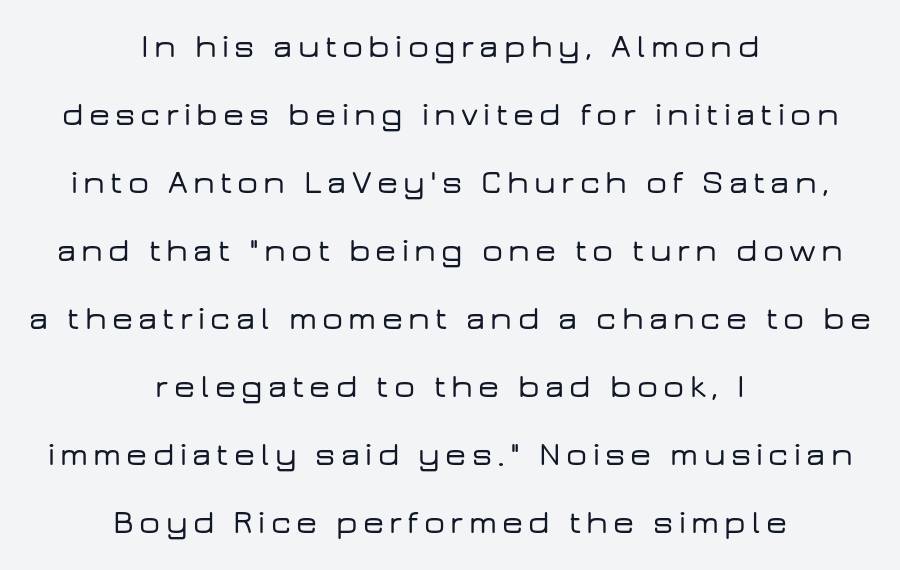
The type family on display is of the sans-serif kind. This rendering uses center alignment, leaving both contours irregular but symmetric. Rows of type keep a wide berth in the vertical direction. The gap between lines stays unmarked. Rendered with straight, roman letterforms.
